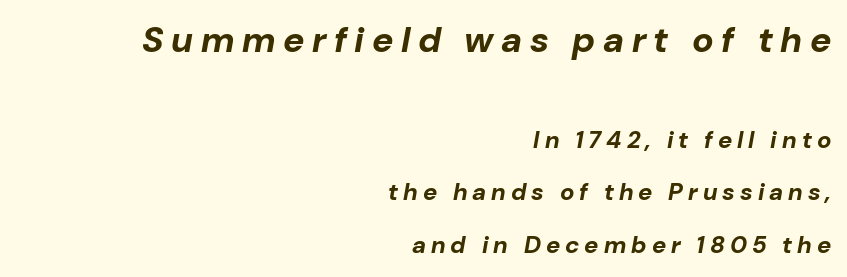
The face used here appears at its bigger size in the upper chunk. Compared with an ordinary text face, these strokes are far heavier — a full bold. Type without underlining. Observe the wide spacing: letters keep a clear distance from each other. Looks like regular typesetting: each glyph gets only the width it needs.
